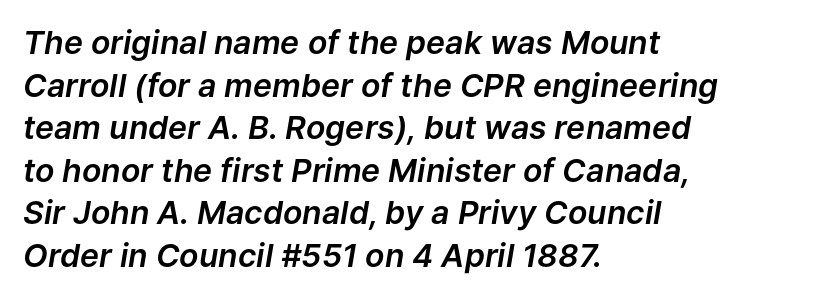
The image shows 32 px text type, italic (leaning right); set left-aligned, normal line spacing (1.33x), normal letter spacing, not underlined; low stroke contrast and a medium x-height.
